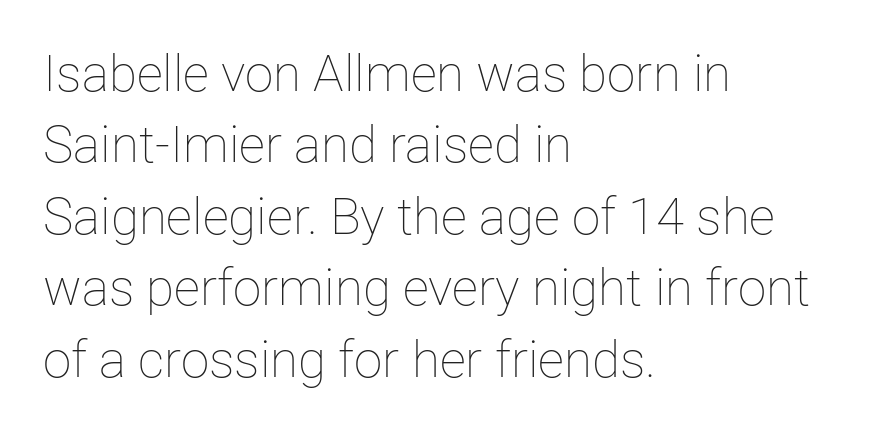
Q: Is the text bold? A: No.
Q: Is the text italic (slanted)? A: No, it is upright.
Q: Is the text underlined? A: No.
Q: How is the paragraph aligned? A: Left-aligned.
Q: Is the spacing between letters normal or unusually wide? A: Normal.
Q: Is the spacing between lines tight, normal or loose? A: Normal.
Q: Width (condensed, normal, or wide)? A: Normal.
Q: Stroke contrast? A: Low.
Q: x-height? A: Medium.
Q: Monospaced? A: No.
